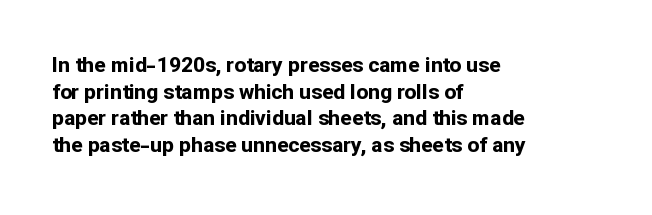
Q: Is the text bold? A: Yes.
Q: Is the text italic (slanted)? A: No, it is upright.
Q: Is the text underlined? A: No.
Q: How is the paragraph aligned? A: Left-aligned.
Q: Is the spacing between letters normal or unusually wide? A: Normal.
Q: Is the spacing between lines tight, normal or loose? A: Normal.
